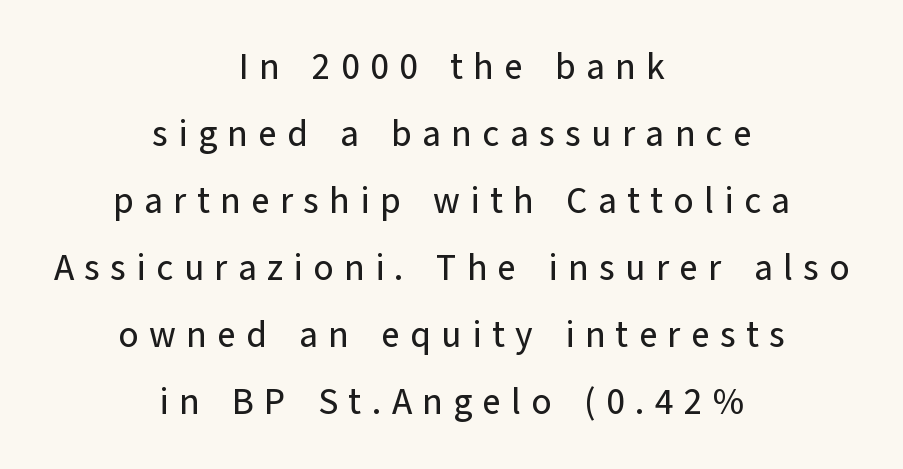
Horizontally, the lines are justified to the midpoint only. Every character sits straight up, as roman type does. Between one letter and the next there's a generous, obvious gap. Note the varied advance widths — an 'i' is clearly narrower than an 'm'.
